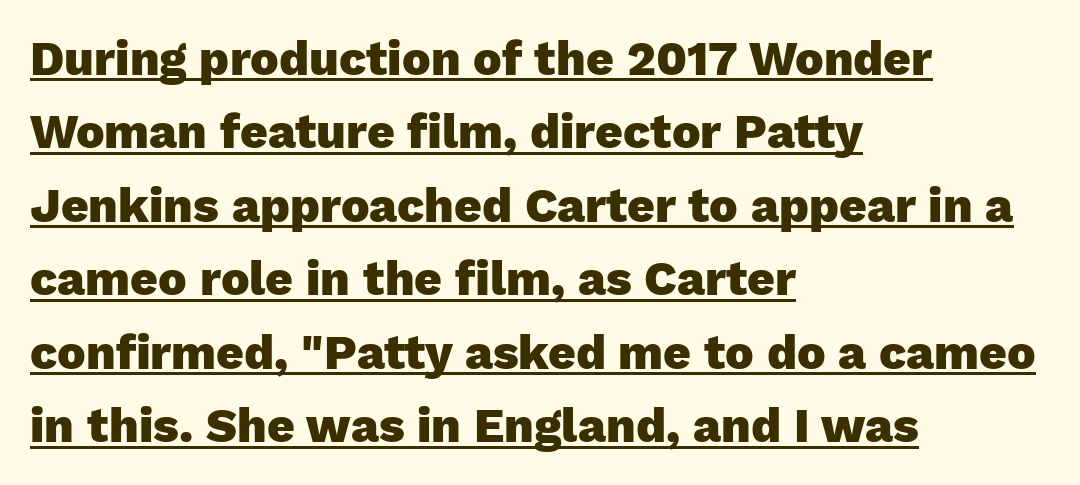
{"serif": "no", "italic": "no", "bold": "yes", "weight": "heavy", "width": "normal", "stroke_contrast": "low", "x_height": "medium", "monospaced": "no", "underline": "yes", "align": "left", "line_spacing": "normal", "line_spacing_ratio": 1.53, "letter_spacing": "normal", "letter_spacing_em": 0.0, "glyph_px": 48}
